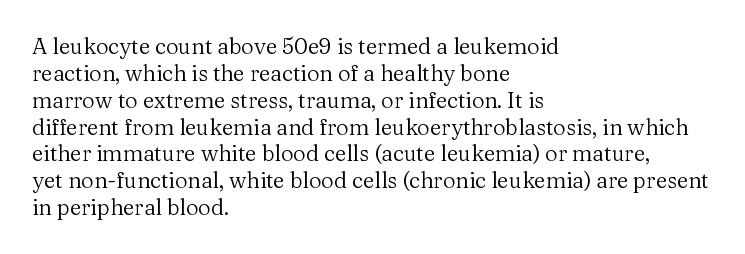
{"italic": "no", "bold": "no", "underline": "no", "align": "left", "line_spacing_ratio": 1.22, "letter_spacing": "normal", "letter_spacing_em": 0.0, "glyph_px": 22}
